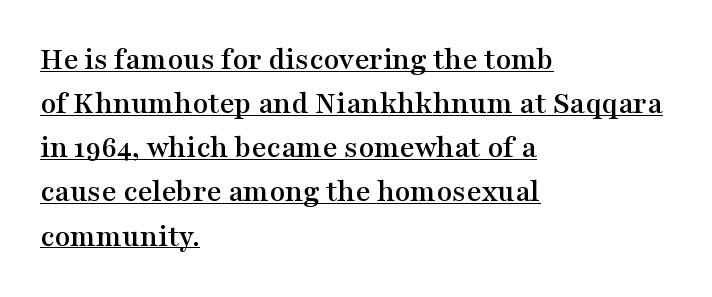
The image shows 32 px wide serif type, upright; set left-aligned, normal line spacing (1.38x), normal letter spacing, underlined; medium stroke contrast and a medium x-height.
